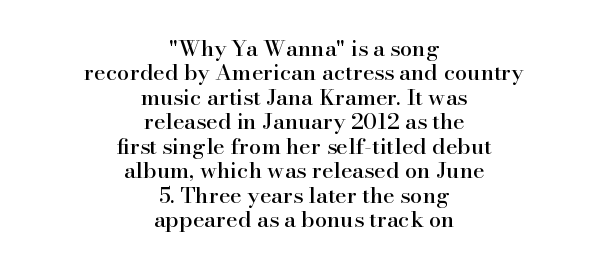
The image shows 22 px text type, upright; set centered, tight line spacing (1.11x), normal letter spacing, not underlined.
